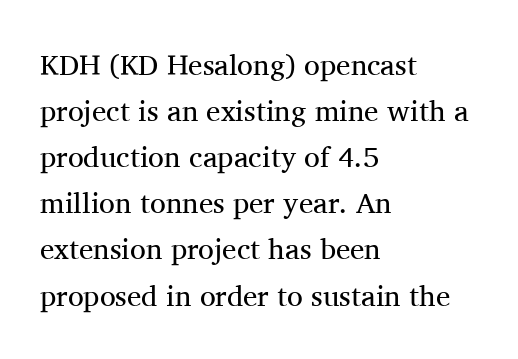
{"serif": "yes", "italic": "no", "bold": "no", "weight": "regular", "width": "normal", "stroke_contrast": "medium", "x_height": "medium", "monospaced": "no", "underline": "no", "align": "left", "line_spacing": "normal", "line_spacing_ratio": 1.59, "letter_spacing": "normal", "letter_spacing_em": 0.0, "glyph_px": 29}
